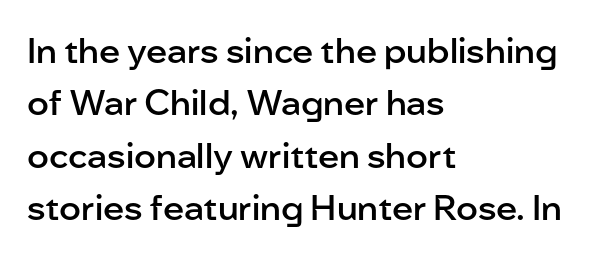
The image shows 35 px semibold sans-serif type, upright; set left-aligned, normal line spacing (1.5x), normal letter spacing, not underlined; low stroke contrast and a medium x-height.
